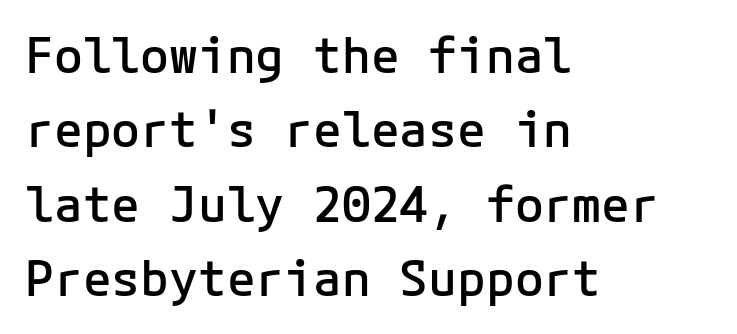
The image shows 48 px semibold sans-serif type, upright, monospaced; set left-aligned, normal line spacing (1.55x), normal letter spacing, not underlined; low stroke contrast and a medium x-height.
